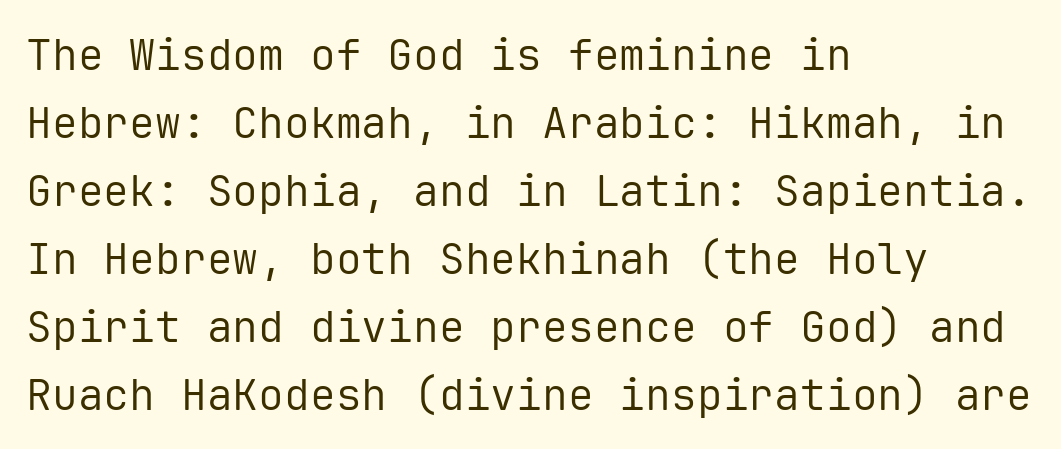
Q: Is the text bold? A: No.
Q: Is the text italic (slanted)? A: No, it is upright.
Q: Is the typeface a serif or a sans-serif typeface? A: Sans-serif.
Q: Is the text underlined? A: No.
Q: How is the paragraph aligned? A: Left-aligned.
Q: Is the spacing between letters normal or unusually wide? A: Normal.
Q: Is the spacing between lines tight, normal or loose? A: Normal.
Q: Width (condensed, normal, or wide)? A: Normal.
Q: Stroke contrast? A: Low.
Q: x-height? A: Medium.
Q: Monospaced? A: Yes.
